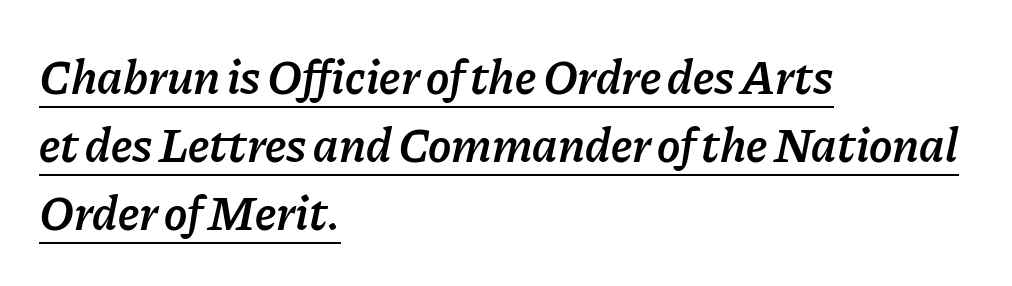
Think of a printed novel: that variable character pitch is what you see here. Designer's note — italics engaged. Visually the block forms a straight wall on the left and a jagged coastline on the right. Somebody hit Ctrl+U on this one — the words are underlined. The rows are spaced the way most documents space them.
